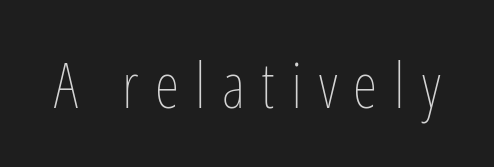
The image shows 63 px thin, condensed type, upright; set unusually wide letter spacing (+0.26 em), not underlined; low stroke contrast and a medium x-height.
